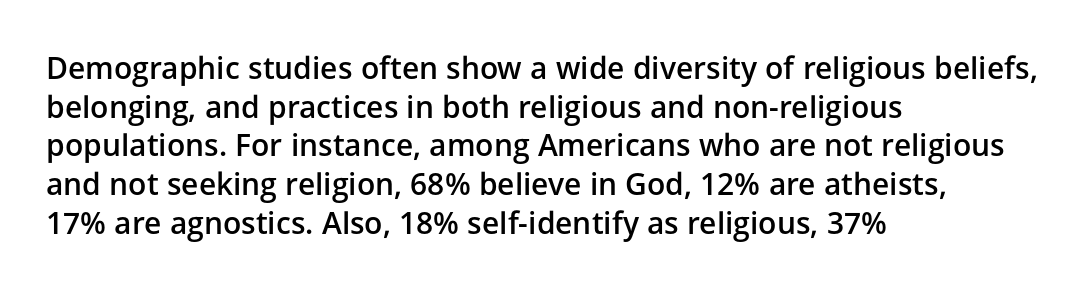
{"serif": "no", "italic": "no", "bold": "semi", "weight": "semibold", "width": "normal", "stroke_contrast": "low", "x_height": "medium", "monospaced": "no", "underline": "no", "align": "left", "line_spacing": "normal", "line_spacing_ratio": 1.29, "letter_spacing": "normal", "letter_spacing_em": 0.0, "glyph_px": 30}
